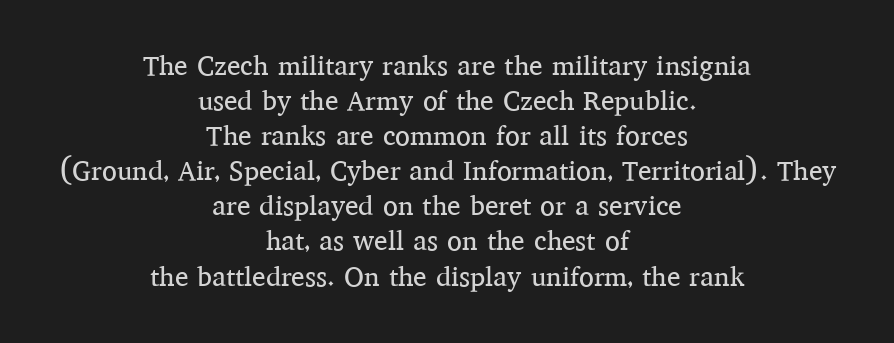
{"italic": "no", "bold": "no", "underline": "no", "align": "center", "line_spacing": "normal", "line_spacing_ratio": 1.3, "letter_spacing": "normal", "letter_spacing_em": 0.0, "glyph_px": 27}
